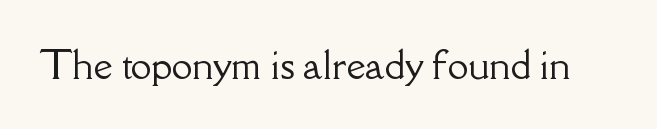
The font's upright variant was chosen for this text. The letterforms sit shoulder to shoulder at normal distance. Note the varied advance widths — an 'i' is clearly narrower than an 'm'. No word sits above an underline. You can tell from the footed stems that serif type was used.
